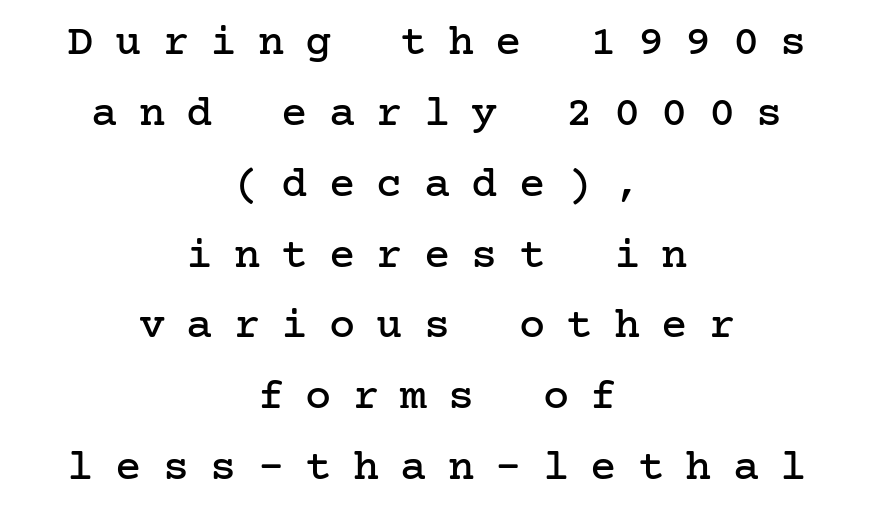
Q: Is the text italic (slanted)? A: No, it is upright.
Q: Is the typeface a serif or a sans-serif typeface? A: Serif.
Q: Is the text underlined? A: No.
Q: How is the paragraph aligned? A: Centered.
Q: Is the spacing between letters normal or unusually wide? A: Unusually wide.
Q: Is the spacing between lines tight, normal or loose? A: Normal.
Q: Width (condensed, normal, or wide)? A: Normal.
Q: Stroke contrast? A: Low.
Q: x-height? A: Medium.
